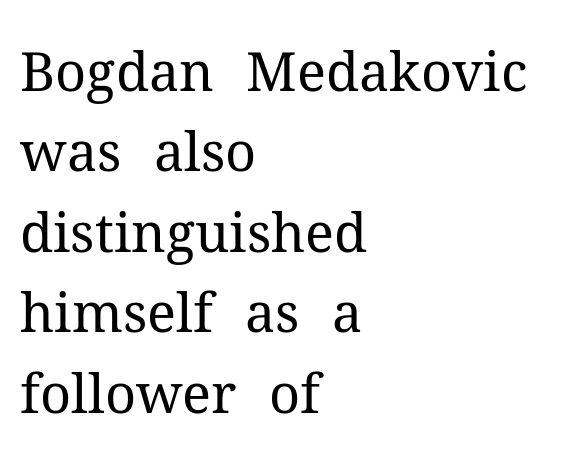
The image shows 54 px regular-weight serif type, upright; set left-aligned, normal line spacing (1.49x), normal letter spacing, not underlined; medium stroke contrast and a medium x-height.
